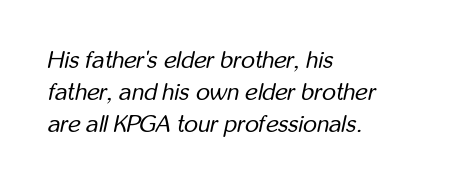
{"italic": "yes", "lean": "right", "slant_degrees": 12, "bold": "no", "underline": "no", "align": "left", "line_spacing": "normal", "line_spacing_ratio": 1.33, "letter_spacing": "normal", "letter_spacing_em": 0.0, "glyph_px": 24}
